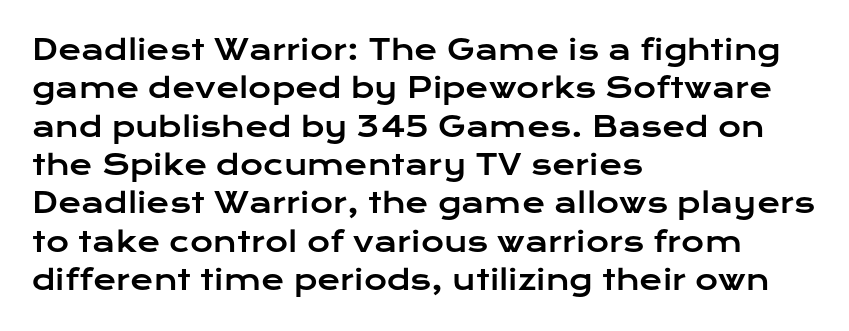
Q: Is the text italic (slanted)? A: No, it is upright.
Q: Is the typeface a serif or a sans-serif typeface? A: Sans-serif.
Q: Is the text underlined? A: No.
Q: How is the paragraph aligned? A: Left-aligned.
Q: Is the spacing between letters normal or unusually wide? A: Normal.
Q: Is the spacing between lines tight, normal or loose? A: Normal.
Q: Width (condensed, normal, or wide)? A: Wide.
Q: Stroke contrast? A: Low.
Q: x-height? A: Medium.
Q: Monospaced? A: No.
